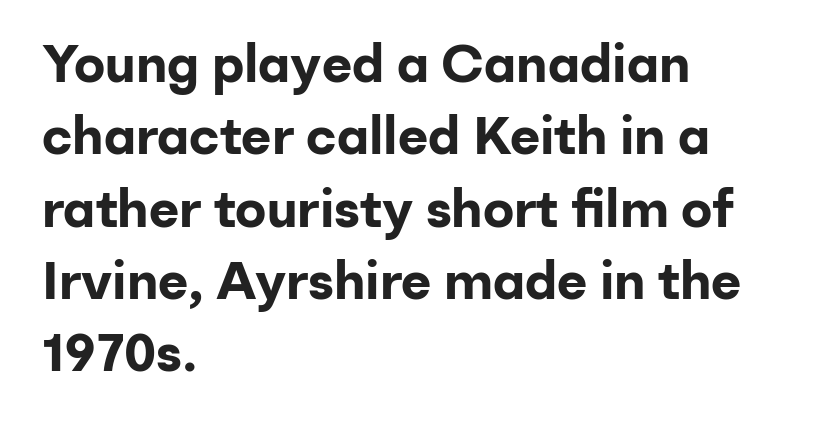
Character widths vary here, with narrow letters taking less room than wide ones. The words here are not underlined. Typesetter's note: full bold, strokes at maximum text heaviness. A classic flush-left, rag-right setting is used for this passage. Honestly, the letter spacing is just normal — you wouldn't notice it.
